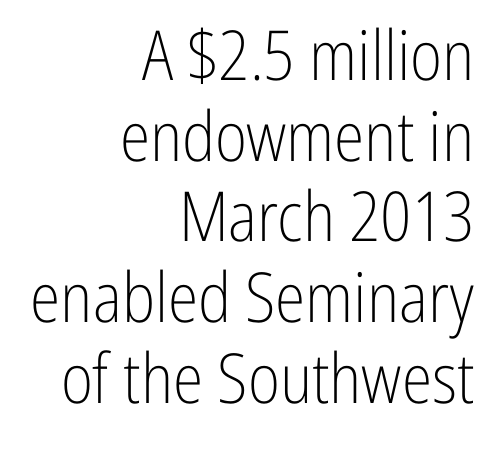
Q: Is the text bold? A: No.
Q: Is the text italic (slanted)? A: No, it is upright.
Q: Is the typeface a serif or a sans-serif typeface? A: Sans-serif.
Q: Is the text underlined? A: No.
Q: How is the paragraph aligned? A: Right-aligned.
Q: Is the spacing between letters normal or unusually wide? A: Normal.
Q: Width (condensed, normal, or wide)? A: Condensed.
Q: Stroke contrast? A: Low.
Q: x-height? A: Medium.
Q: Monospaced? A: No.
